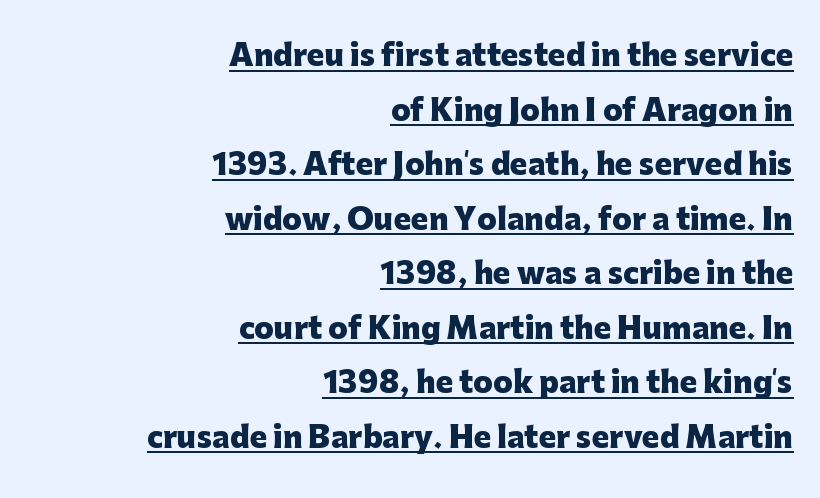
The image shows 29 px heavy sans-serif type, upright; set right-aligned, line spacing 1.88x, normal letter spacing, underlined; low stroke contrast and a medium x-height.
